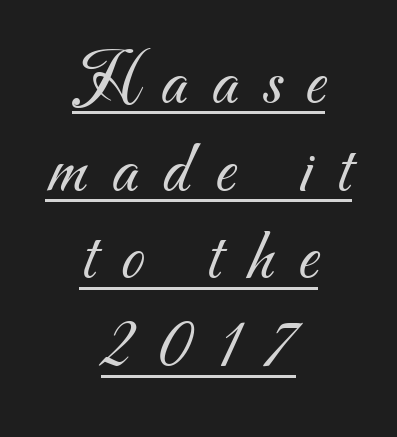
{"serif": "no", "bold": "no", "weight": "light", "width": "normal", "stroke_contrast": "medium", "x_height": "small", "monospaced": "no", "underline": "yes", "align": "center", "line_spacing_ratio": 1.17, "letter_spacing": "wide", "letter_spacing_em": 0.32, "glyph_px": 75}
